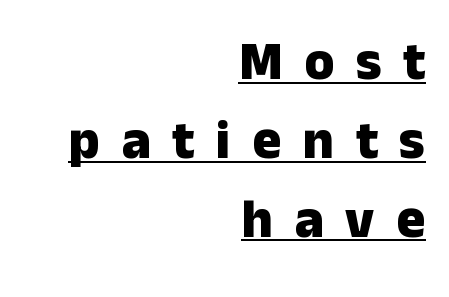
The image shows 54 px heavy sans-serif type, upright; set right-aligned, normal line spacing (1.46x), unusually wide letter spacing (+0.4 em), underlined; low stroke contrast and a medium x-height.
